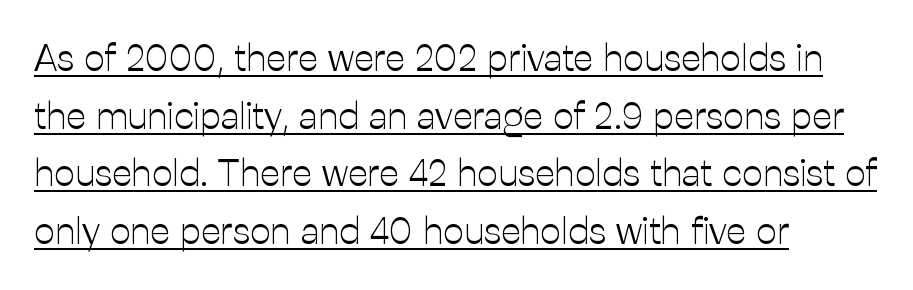
The letters stand upright; this is a roman face. Each line of the rendering has a horizontal stroke beneath the glyphs. Stem width sits at or under what a default text font uses. These lines keep a tight, regular rhythm from letter to letter. Line starts are locked; line ends wander. Does the leading feel generous? No, just average.
